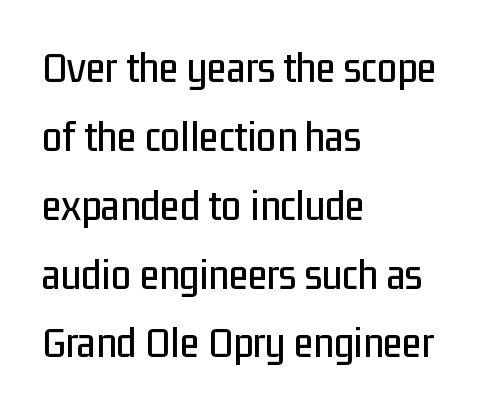
Vertically, the passage feels balanced, rows spaced as you'd expect. All the whitespace from short lines collects on the right. Looks like regular typesetting: each glyph gets only the width it needs. The type family on display is of the sans-serif kind. Nope, not italic — everything's standing straight.
